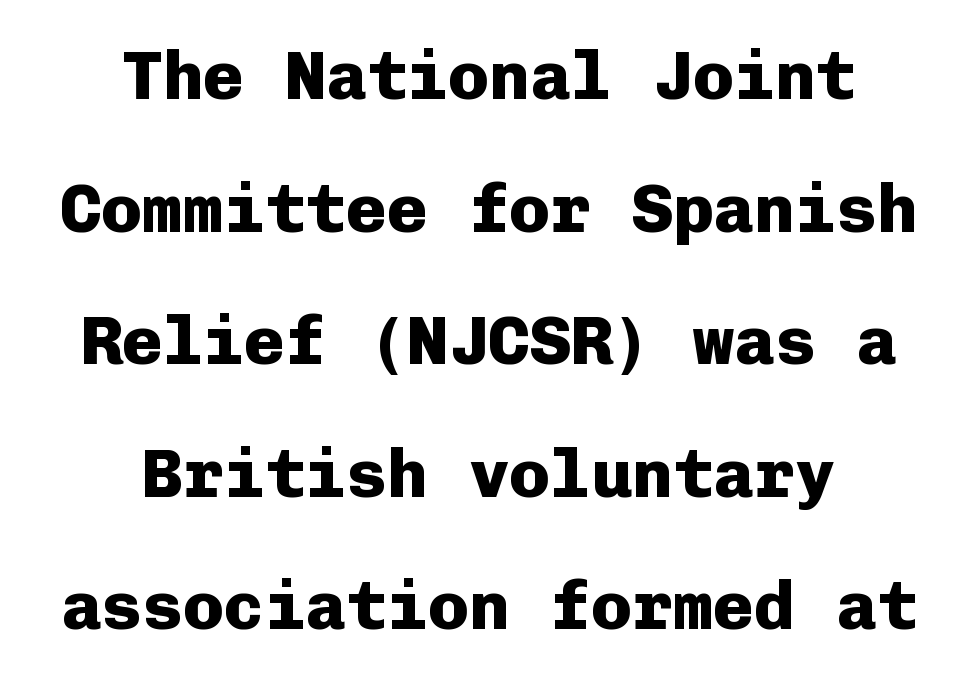
Observe the ordinary spacing: letters are neighbours, not strangers. You can tell from the bare stems that sans-serif type was used. The face used here has the dense, thick strokes of a bold. This sample is center-justified, so both line endings float freely. Here the designer chose a console-style face with uniform glyph widths.
